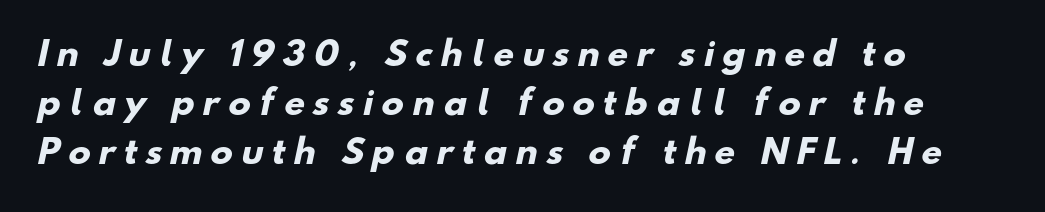
The image shows 33 px heavy sans-serif type; set left-aligned, normal line spacing (1.48x), unusually wide letter spacing (+0.26 em), not underlined; low stroke contrast and a small x-height.
